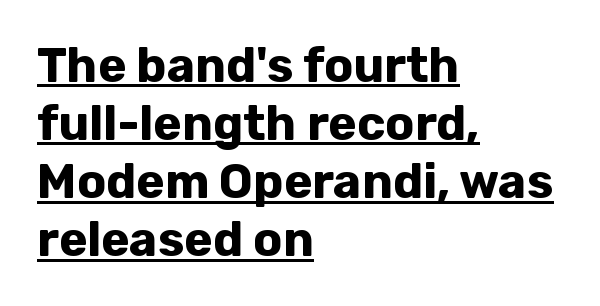
Q: Is the text bold? A: Yes.
Q: Is the text italic (slanted)? A: No, it is upright.
Q: Is the typeface a serif or a sans-serif typeface? A: Sans-serif.
Q: Is the text underlined? A: Yes.
Q: How is the paragraph aligned? A: Left-aligned.
Q: Is the spacing between letters normal or unusually wide? A: Normal.
Q: Width (condensed, normal, or wide)? A: Normal.
Q: Stroke contrast? A: Low.
Q: x-height? A: Medium.
Q: Monospaced? A: No.
